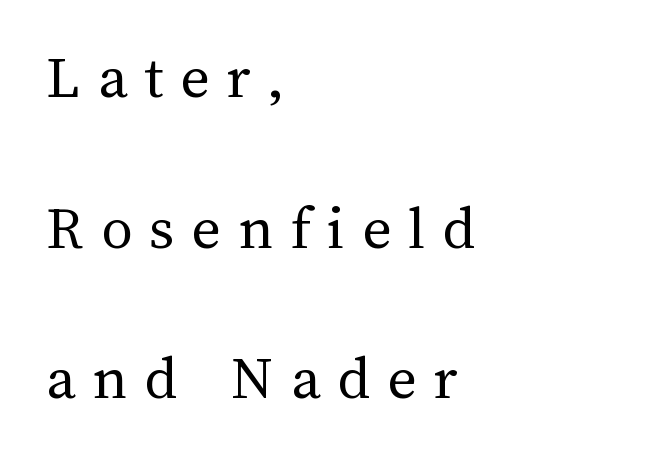
{"italic": "no", "bold": "no", "weight": "regular", "width": "normal", "stroke_contrast": "medium", "x_height": "medium", "monospaced": "no", "underline": "no", "align": "left", "line_spacing": "loose", "line_spacing_ratio": 2.39, "letter_spacing": "wide", "letter_spacing_em": 0.27, "glyph_px": 63}
